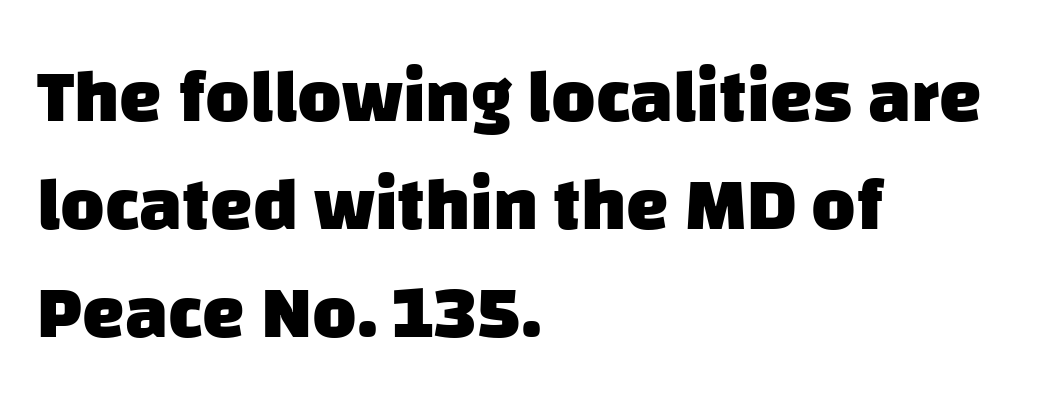
The image shows 76 px heavy sans-serif type; set left-aligned, normal line spacing (1.42x), normal letter spacing, not underlined; low stroke contrast and a large x-height.
